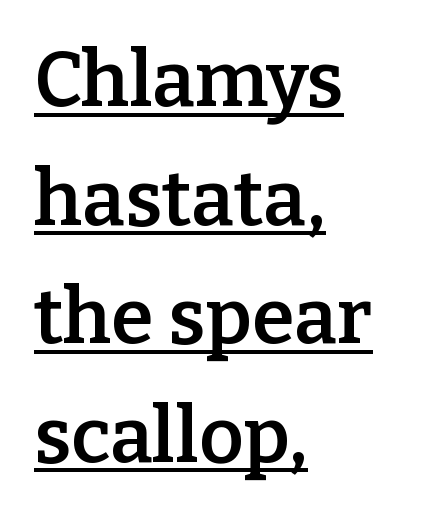
Style check: upright. A somewhat darkened texture: the type is semibold rather than bold. Horizontal alignment here is leftward, the default for most running prose. Note: serifs present on the glyphs.
